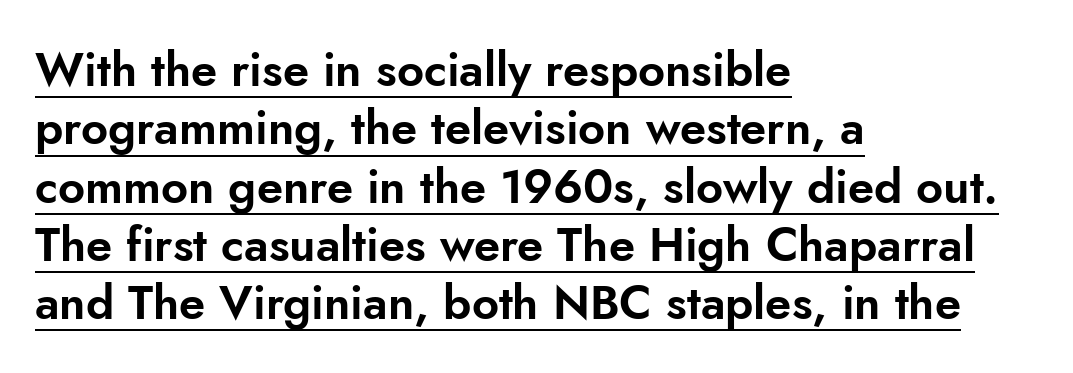
The image shows 47 px sans-serif type, upright; set left-aligned, line spacing 1.24x, normal letter spacing, underlined; low stroke contrast and a small x-height.
